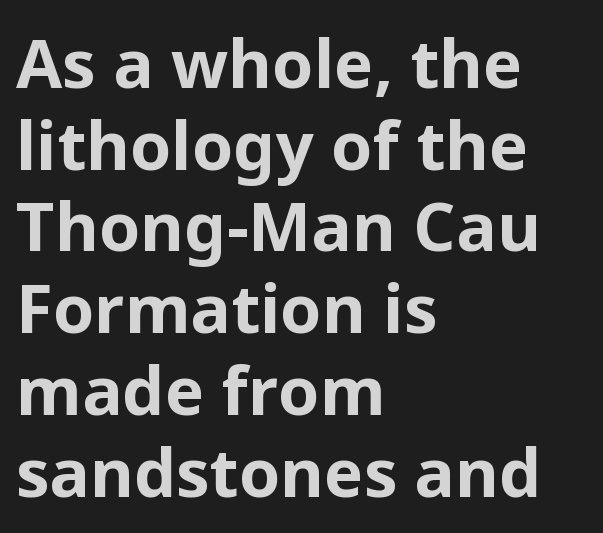
It's the straight-up-and-down kind of type. Do the characters align in a grid? No, the font is proportional. Line beginnings align vertically; line endings do not. Serif or sans? Sans — the stroke terminals are bare.
